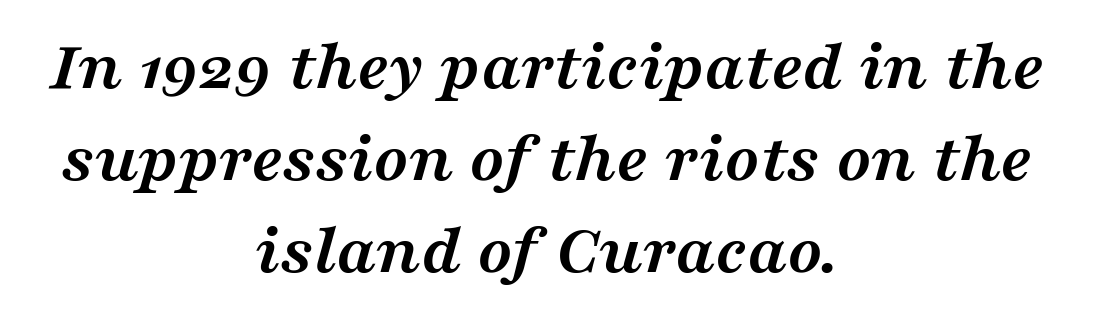
If you measured baseline to baseline, you'd find a middling distance. Look at the tracking — it's just the regular setting, nothing added. The axis of the letterforms is tilted away from vertical. Spacing verdict: proportional, widths tailored to each character.
